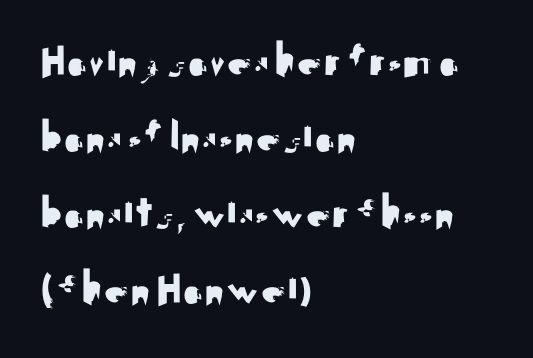
The image shows 49 px sans-serif type, upright; set left-aligned, normal line spacing (1.55x), normal letter spacing, not underlined; medium stroke contrast and a small x-height.
